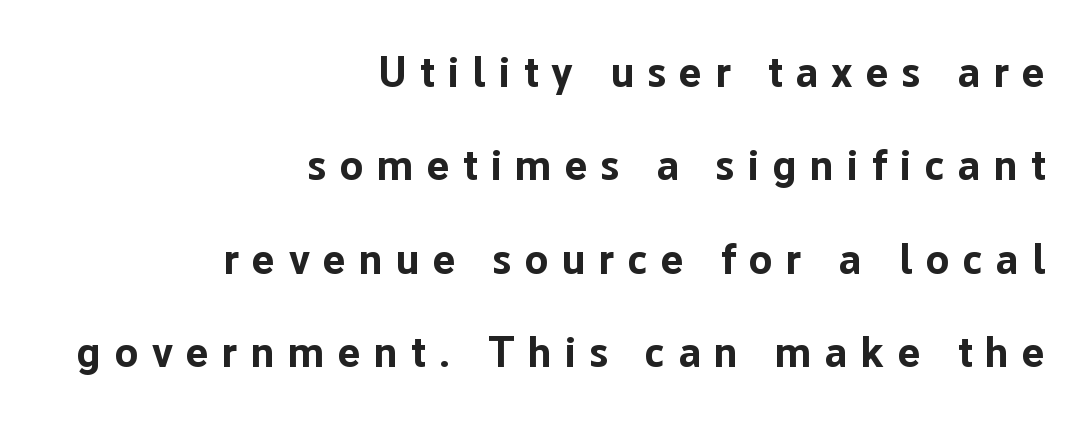
Notice the wide empty band between every row — that's loose leading. The letters advance in unequal steps, a hallmark of proportional type. The passage is arranged like a letterhead date or caption credit — flush right. The glyphs are unaccompanied by any horizontal stroke below them.
